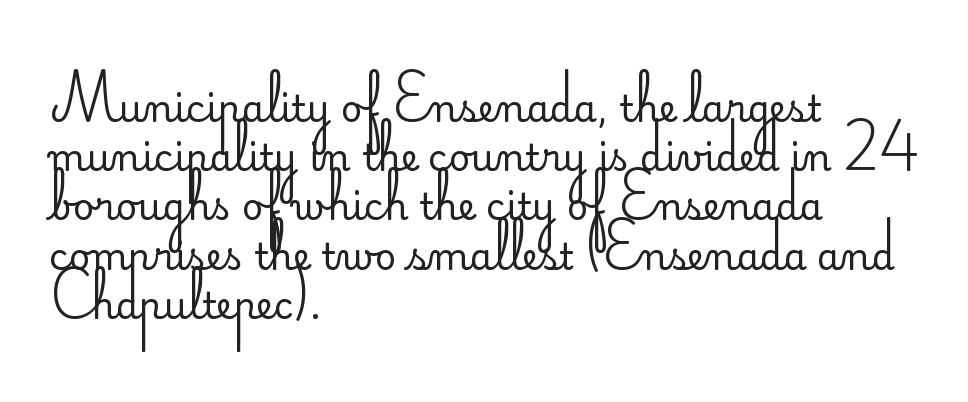
The lettering holds an erect, upright posture throughout. On a weight scale, this lands at 450 or below. This rendering uses left alignment, leaving the right contour irregular. A normal amount of white space separates one row of letters from the next.
